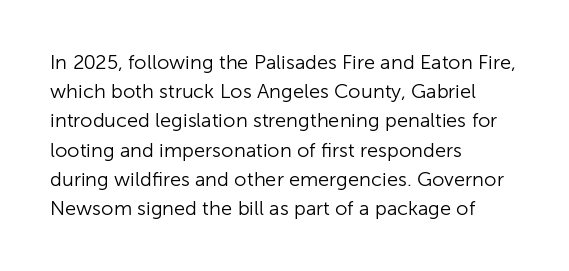
A normal amount of white space separates one row of letters from the next. The foot of each line stays bare and open. The ragged edge is on the right, which tells us the setting is flush left. This sample uses an upright cut, with every glyph sitting square on the baseline. No chunkiness to these letters — they're not bold. Does extra space separate the letters? No, they use regular spacing.
